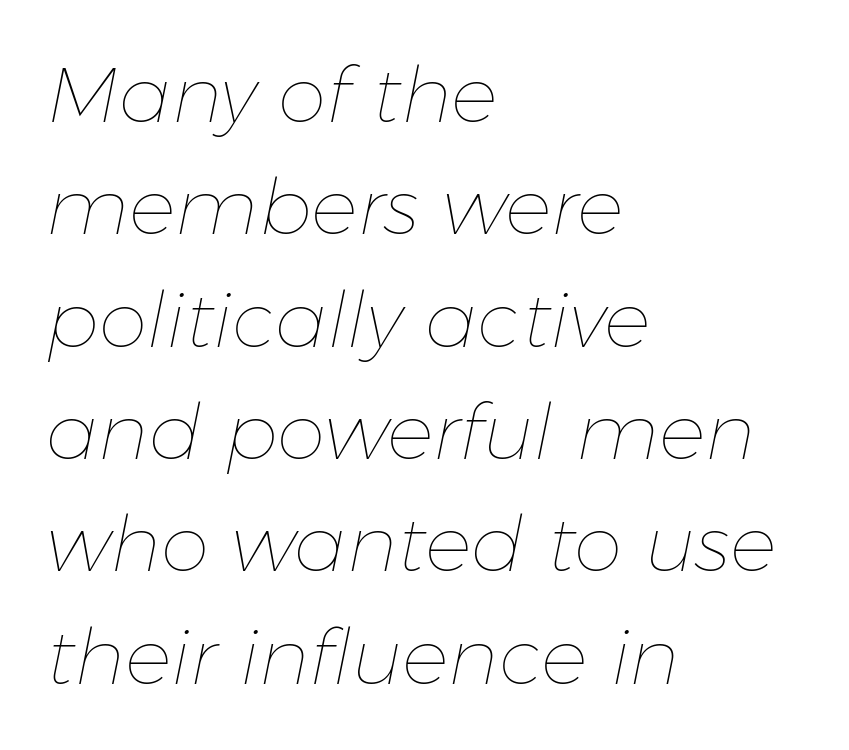
The image shows 78 px thin type, italic (leaning right); set left-aligned, normal line spacing (1.44x), normal letter spacing, not underlined; low stroke contrast and a medium x-height.
